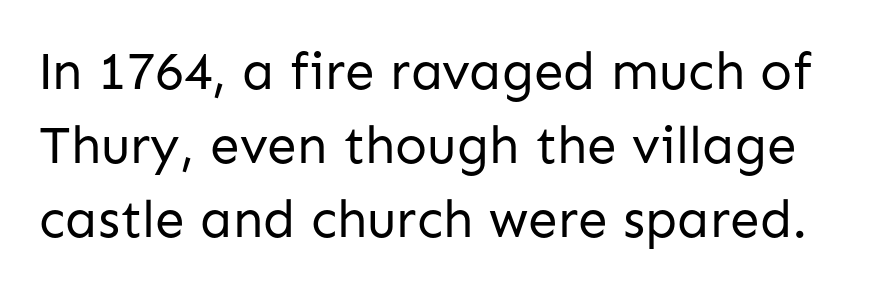
{"serif": "no", "italic": "no", "bold": "no", "weight": "regular", "width": "normal", "stroke_contrast": "low", "x_height": "medium", "monospaced": "no", "underline": "no", "line_spacing": "normal", "line_spacing_ratio": 1.4, "letter_spacing": "normal", "letter_spacing_em": 0.0, "glyph_px": 53}
